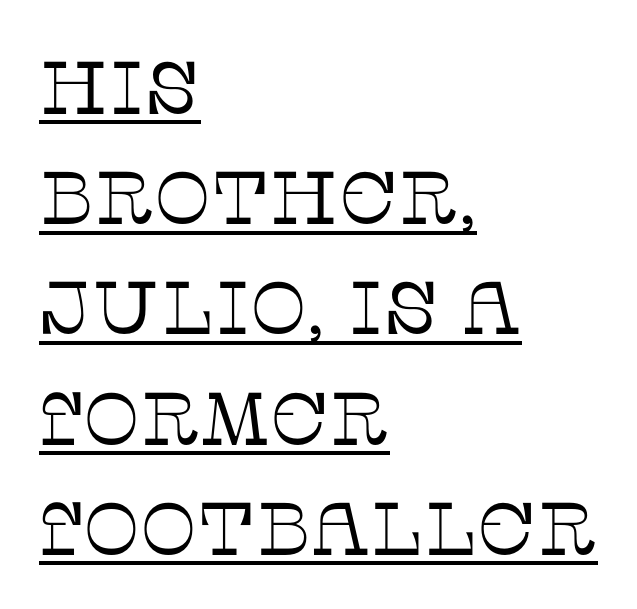
Q: Is the text bold? A: No.
Q: Is the text italic (slanted)? A: No, it is upright.
Q: Is the typeface a serif or a sans-serif typeface? A: Serif.
Q: Is the text underlined? A: Yes.
Q: How is the paragraph aligned? A: Left-aligned.
Q: Is the spacing between letters normal or unusually wide? A: Normal.
Q: Is the spacing between lines tight, normal or loose? A: Normal.
Q: Width (condensed, normal, or wide)? A: Normal.
Q: Stroke contrast? A: Low.
Q: x-height? A: Large.
Q: Monospaced? A: No.
